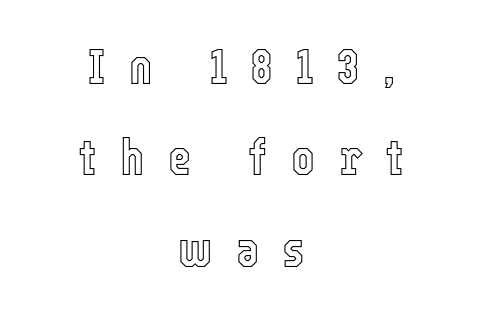
Q: Is the text italic (slanted)? A: No, it is upright.
Q: Is the text underlined? A: No.
Q: How is the paragraph aligned? A: Centered.
Q: Is the spacing between letters normal or unusually wide? A: Unusually wide.
Q: Width (condensed, normal, or wide)? A: Condensed.
Q: x-height? A: Medium.
Q: Monospaced? A: No.
